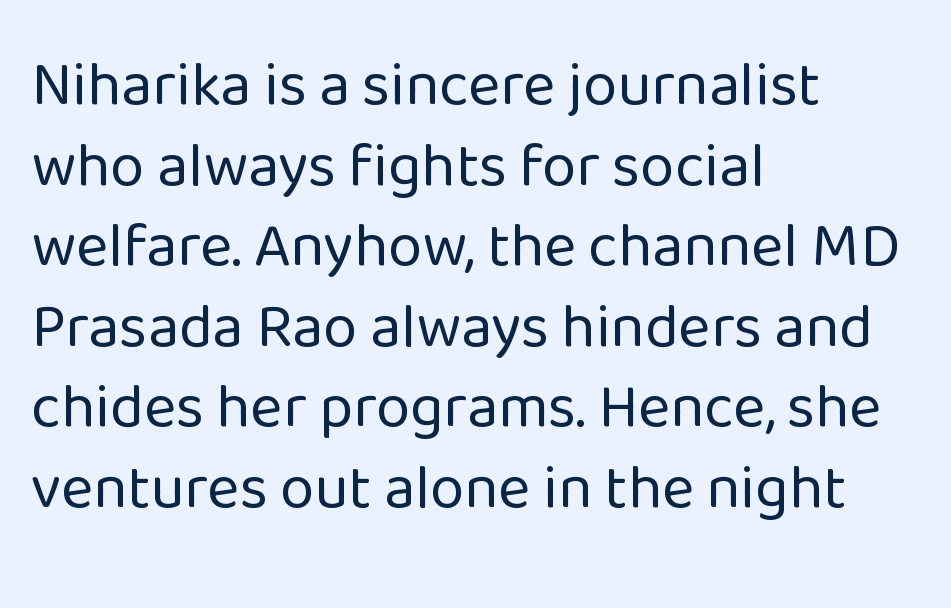
Q: Is the text bold? A: No.
Q: Is the text italic (slanted)? A: No, it is upright.
Q: Is the typeface a serif or a sans-serif typeface? A: Sans-serif.
Q: Is the text underlined? A: No.
Q: How is the paragraph aligned? A: Left-aligned.
Q: Is the spacing between letters normal or unusually wide? A: Normal.
Q: Is the spacing between lines tight, normal or loose? A: Normal.
Q: Width (condensed, normal, or wide)? A: Normal.
Q: Stroke contrast? A: Low.
Q: x-height? A: Medium.
Q: Monospaced? A: No.
